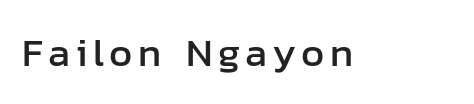
The image shows 40 px sans-serif type, upright; set not underlined; low stroke contrast and a medium x-height.
